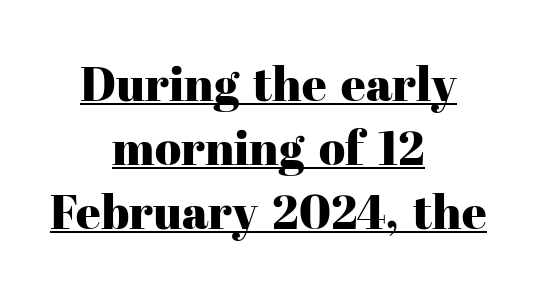
Students, note that the glyphs here touch the page at normal intervals. This sample is center-justified, so both line endings float freely. Does the lettering tilt? It doesn't — this is upright. Typographically, this falls in the serif category. The specimen includes a rule beneath the text block's lines. Compared with typical paragraphs, the rows here are spaced about the same.
